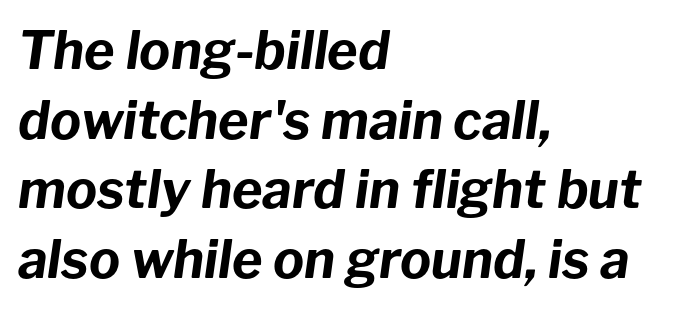
Q: Is the text bold? A: Yes.
Q: Is the text italic (slanted)? A: Yes, it leans right by about 8 degrees.
Q: Is the text underlined? A: No.
Q: How is the paragraph aligned? A: Left-aligned.
Q: Is the spacing between letters normal or unusually wide? A: Normal.
Q: Is the spacing between lines tight, normal or loose? A: Normal.
Q: Width (condensed, normal, or wide)? A: Normal.
Q: Stroke contrast? A: Low.
Q: x-height? A: Medium.
Q: Monospaced? A: No.
